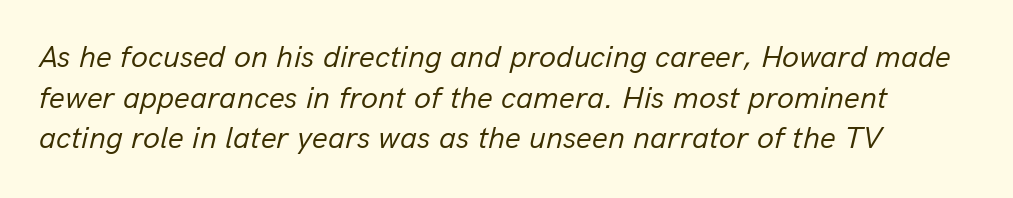
{"italic": "yes", "lean": "right", "slant_degrees": 13, "bold": "no", "weight": "regular", "width": "normal", "stroke_contrast": "low", "x_height": "medium", "monospaced": "no", "underline": "no", "line_spacing": "normal", "line_spacing_ratio": 1.31, "letter_spacing": "normal", "letter_spacing_em": 0.0, "glyph_px": 31}
